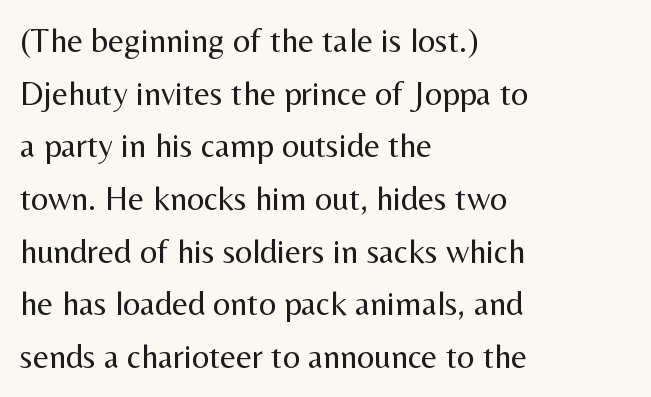
Is there much room between lines? A standard amount, neither cramped nor airy. This is the regular roman posture of the typeface. What kind of face is this? One without serifs — a sans. Each stroke keeps to a modest, everyday thickness or less.
